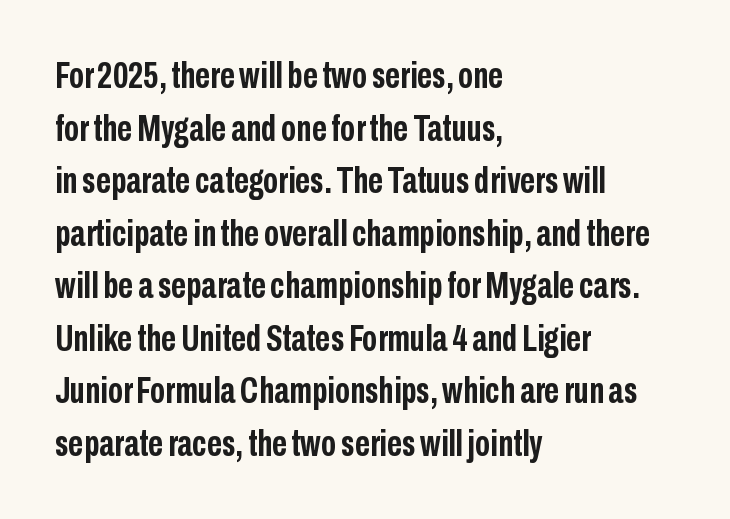
{"serif": "no", "italic": "no", "bold": "yes", "weight": "semibold", "width": "condensed", "stroke_contrast": "low", "x_height": "medium", "monospaced": "no", "underline": "no", "align": "left", "line_spacing": "normal", "line_spacing_ratio": 1.42, "letter_spacing": "normal", "letter_spacing_em": 0.0, "glyph_px": 37}
